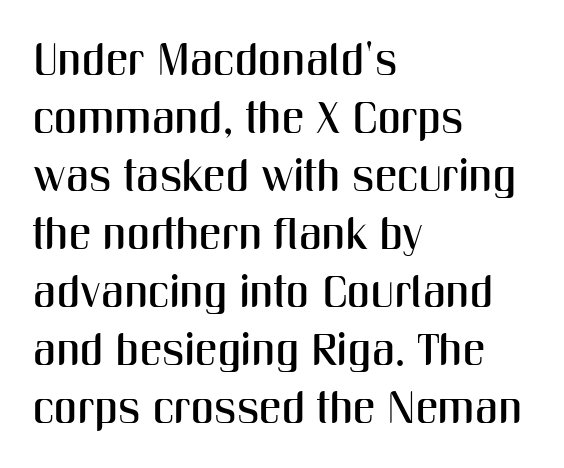
{"serif": "no", "italic": "no", "width": "condensed", "stroke_contrast": "medium", "x_height": "medium", "monospaced": "no", "underline": "no", "align": "left", "line_spacing": "normal", "line_spacing_ratio": 1.29, "letter_spacing": "normal", "letter_spacing_em": 0.0, "glyph_px": 45}
